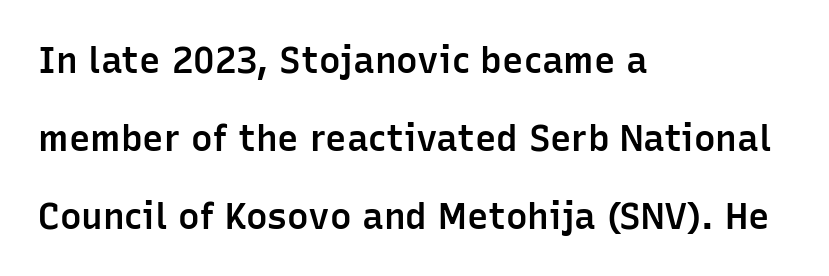
Q: Is the text bold? A: Semi-bold.
Q: Is the text italic (slanted)? A: No, it is upright.
Q: Is the typeface a serif or a sans-serif typeface? A: Sans-serif.
Q: Is the text underlined? A: No.
Q: How is the paragraph aligned? A: Left-aligned.
Q: Is the spacing between letters normal or unusually wide? A: Normal.
Q: Is the spacing between lines tight, normal or loose? A: Loose.
Q: Width (condensed, normal, or wide)? A: Normal.
Q: Stroke contrast? A: Low.
Q: x-height? A: Medium.
Q: Monospaced? A: No.
